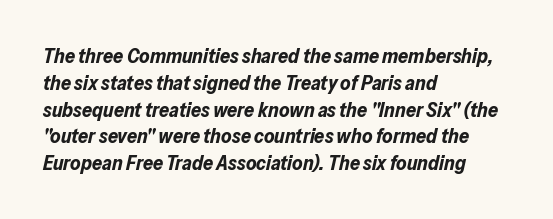
The image shows 20 px bold type, italic (leaning right); set left-aligned, normal line spacing (1.34x), normal letter spacing, not underlined.
